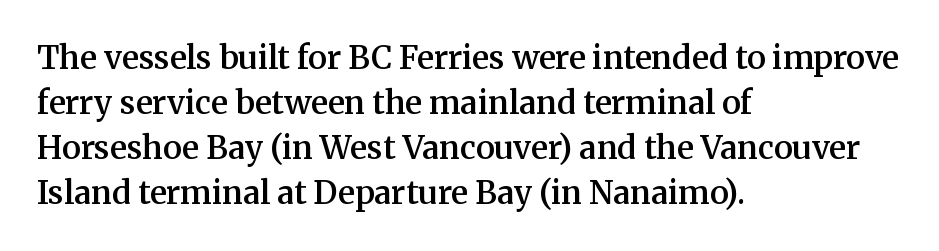
Vertical strokes here are truly vertical. What weight is shown? A semibold, between regular and bold. The compositor pushed each line to the left boundary. Character widths vary here, with narrow letters taking less room than wide ones.
